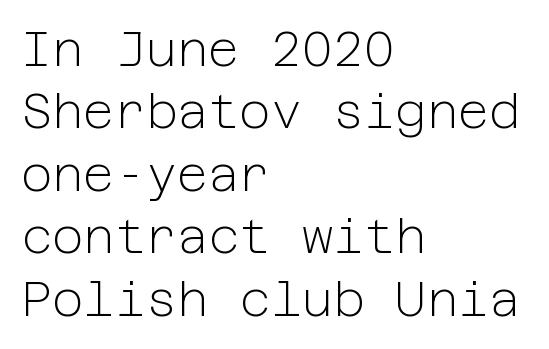
{"serif": "no", "italic": "no", "bold": "no", "weight": "light", "width": "normal", "stroke_contrast": "low", "x_height": "medium", "underline": "no", "align": "left", "line_spacing": "normal", "line_spacing_ratio": 1.3, "letter_spacing": "normal", "letter_spacing_em": 0.0, "glyph_px": 48}
